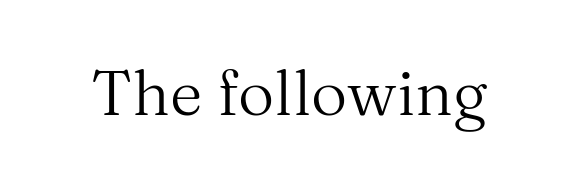
{"serif": "yes", "italic": "no", "bold": "no", "weight": "regular", "width": "normal", "stroke_contrast": "medium", "x_height": "medium", "monospaced": "no", "underline": "no", "letter_spacing": "normal", "letter_spacing_em": 0.0, "glyph_px": 63}
